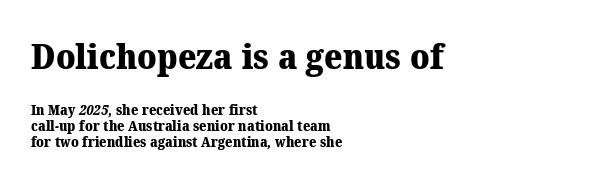
Set as a true bold cut, around the 700 mark. The rendering keeps characters at their native spacing. This sample is left-justified, so line endings fall wherever the words run out. The designer gave the opening block more size than the closing block.
